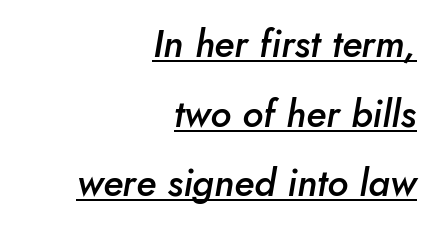
Q: Is the text bold? A: Semi-bold.
Q: Is the text italic (slanted)? A: Yes, it leans right by about 10 degrees.
Q: Is the text underlined? A: Yes.
Q: How is the paragraph aligned? A: Right-aligned.
Q: Is the spacing between letters normal or unusually wide? A: Normal.
Q: Width (condensed, normal, or wide)? A: Normal.
Q: Stroke contrast? A: Low.
Q: x-height? A: Small.
Q: Monospaced? A: No.
